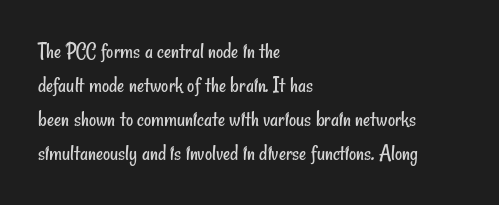
The passage shown is not underscored anywhere. Caption: face not bold, strokes unweighted. Tracking value appears to be zero — textbook default spacing. Leading: standard. The rag falls on the right side of this text block.
